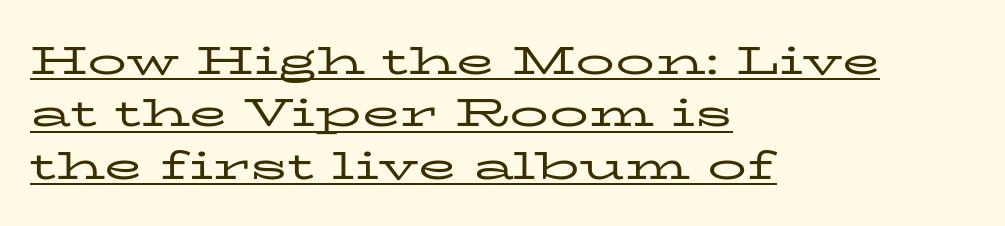
The image shows 39 px regular-weight, wide serif type, upright; set left-aligned, normal line spacing (1.34x), normal letter spacing, underlined; low stroke contrast and a medium x-height.
